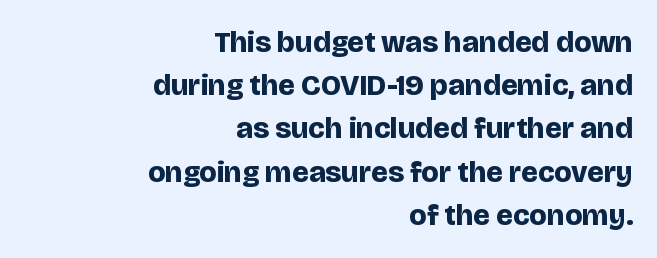
This rendering features lettering with no underline. The gaps between neighbouring characters are ordinary and unremarkable. Spacing verdict: proportional, widths tailored to each character. The passage shown is emphatically bold. Letterform terminals end flat and unadorned throughout the passage.
